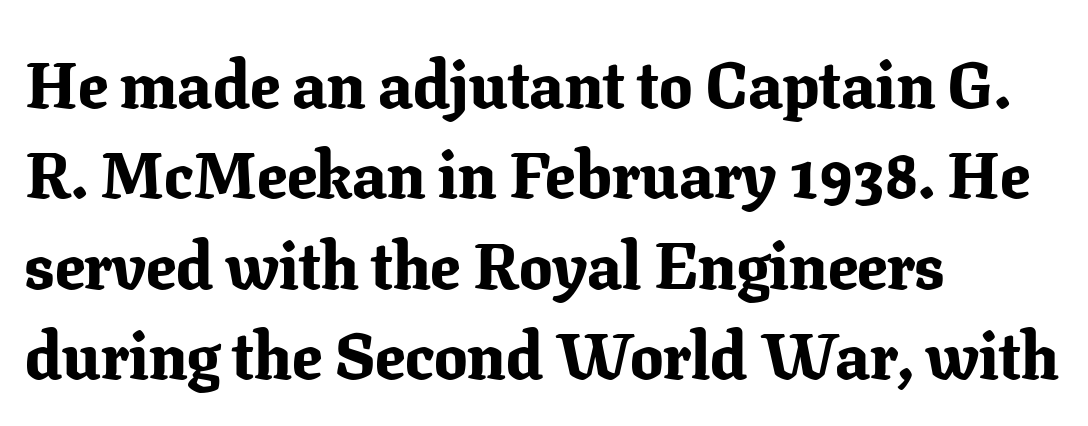
{"serif": "yes", "italic": "no", "bold": "yes", "weight": "bold", "width": "normal", "stroke_contrast": "low", "x_height": "medium", "monospaced": "no", "underline": "no", "align": "left", "line_spacing": "normal", "line_spacing_ratio": 1.37, "letter_spacing": "normal", "letter_spacing_em": 0.0, "glyph_px": 66}
